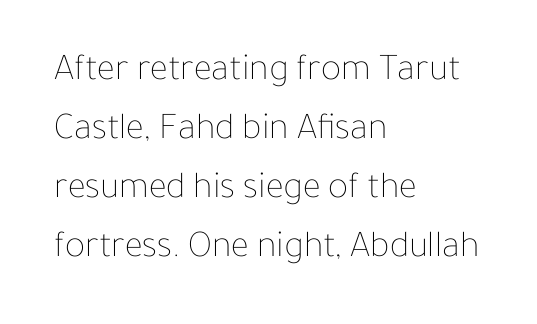
This sample has the flowing, uneven cadence of proportional lettering. Students, note that the glyphs here touch the page at normal intervals. Short and long lines alike share a common starting point at left. The words here are not underlined. Designer's note — italics off, roman on. Weight: in the light-to-regular range.
